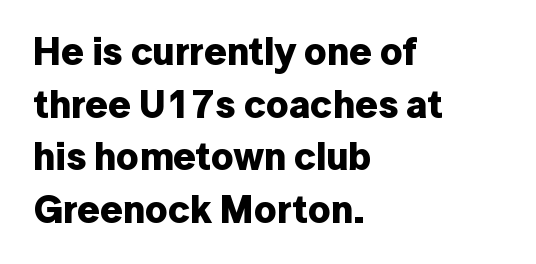
Unmarked baselines from the first word to the last. Notice how descenders clear the ascenders below comfortably — that's standard leading. A classic flush-left, rag-right setting is used for this passage. Nobody touched the tracking dial on this one. Look at the bottom of the vertical strokes: they stop flat, with no serifs. A roman cut, with each character standing at attention.
